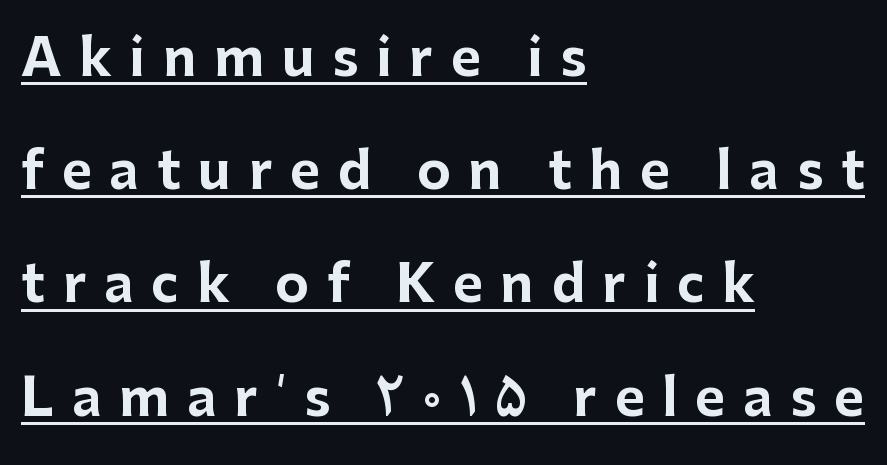
{"serif": "no", "italic": "no", "bold": "yes", "weight": "bold", "width": "normal", "stroke_contrast": "low", "x_height": "medium", "monospaced": "no", "underline": "yes", "align": "left", "line_spacing": "loose", "line_spacing_ratio": 2.22, "letter_spacing": "wide", "letter_spacing_em": 0.35, "glyph_px": 51}
